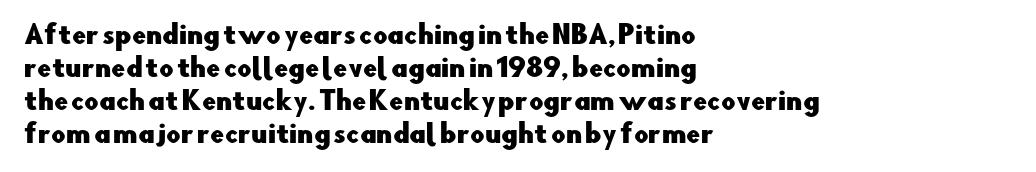
Every row of glyphs begins at an identical x-position on the left. Words appear dense and cohesive because spacing is normal. Unlike italic type, these characters show no tilt at all. Vertical spacing — default. Check under the words: just untouched page.
